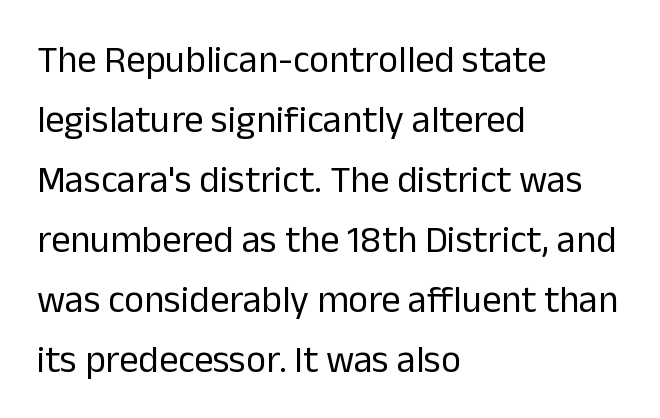
{"serif": "no", "italic": "no", "bold": "no", "weight": "regular", "width": "normal", "stroke_contrast": "low", "x_height": "medium", "monospaced": "no", "underline": "no", "align": "left", "line_spacing": "normal", "line_spacing_ratio": 1.58, "letter_spacing": "normal", "letter_spacing_em": 0.0, "glyph_px": 38}
